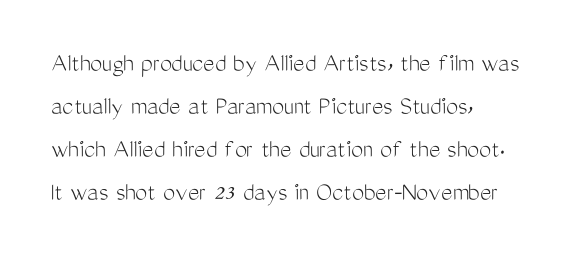
Q: Is the text bold? A: No.
Q: Is the text italic (slanted)? A: No, it is upright.
Q: Is the text underlined? A: No.
Q: How is the paragraph aligned? A: Left-aligned.
Q: Is the spacing between letters normal or unusually wide? A: Normal.
Q: Is the spacing between lines tight, normal or loose? A: Normal.
